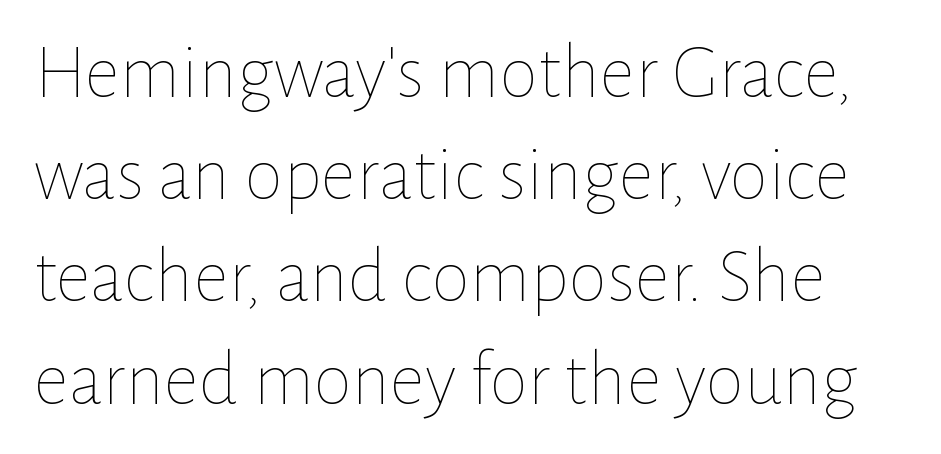
Q: Is the text bold? A: No.
Q: Is the text italic (slanted)? A: No, it is upright.
Q: Is the text underlined? A: No.
Q: Is the spacing between letters normal or unusually wide? A: Normal.
Q: Is the spacing between lines tight, normal or loose? A: Normal.
Q: Width (condensed, normal, or wide)? A: Normal.
Q: Stroke contrast? A: Low.
Q: x-height? A: Medium.
Q: Monospaced? A: No.
